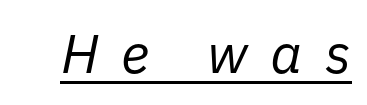
Q: Is the text bold? A: No.
Q: Is the text italic (slanted)? A: Yes, it leans right by about 11 degrees.
Q: Is the text underlined? A: Yes.
Q: Is the spacing between letters normal or unusually wide? A: Unusually wide.
Q: Width (condensed, normal, or wide)? A: Normal.
Q: Stroke contrast? A: Low.
Q: x-height? A: Medium.
Q: Monospaced? A: No.
